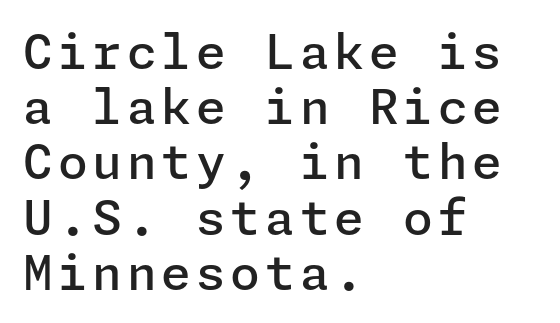
Q: Is the text bold? A: Semi-bold.
Q: Is the text italic (slanted)? A: No, it is upright.
Q: Is the typeface a serif or a sans-serif typeface? A: Sans-serif.
Q: Is the text underlined? A: No.
Q: How is the paragraph aligned? A: Left-aligned.
Q: Is the spacing between lines tight, normal or loose? A: Tight.
Q: Width (condensed, normal, or wide)? A: Normal.
Q: Stroke contrast? A: Low.
Q: x-height? A: Medium.
